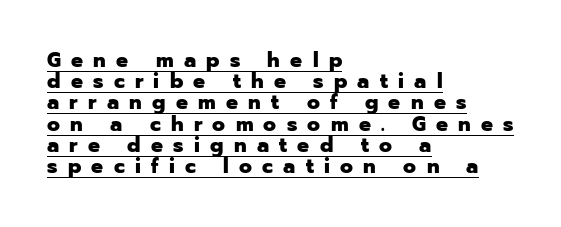
Does the weight exceed regular? Yes, all the way to bold. If you drew a ruler down the left edge, every line would touch it. The face used here is rendered with a markedly widened letterfit. A roman cut, with each character standing at attention.
